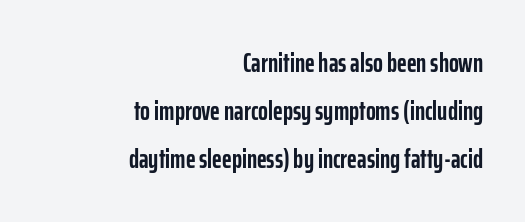
Q: Is the text bold? A: Yes.
Q: Is the text italic (slanted)? A: No, it is upright.
Q: Is the text underlined? A: No.
Q: How is the paragraph aligned? A: Right-aligned.
Q: Is the spacing between letters normal or unusually wide? A: Normal.
